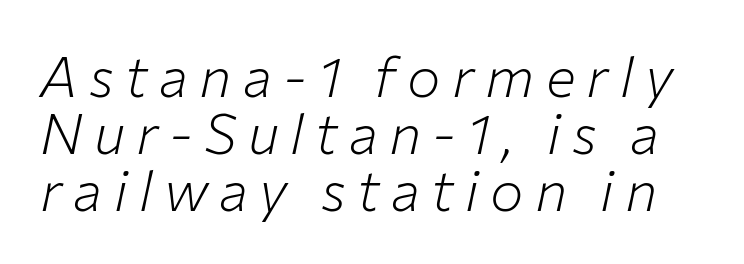
The lettering tilts uniformly, giving the passage an italic look. Varying glyph widths throughout — classic text-font behaviour. Nobody drew a line under any word here. The tracking jumps out immediately: characters are airy and widely separated. What's the leading like? Squeezed, with rows nearly overlapping. Think standard paragraph weight, or any step lighter than that.
